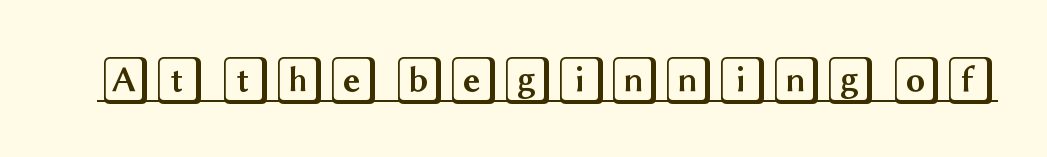
The image shows 49 px wide type, upright; set normal letter spacing, underlined; a large x-height.
